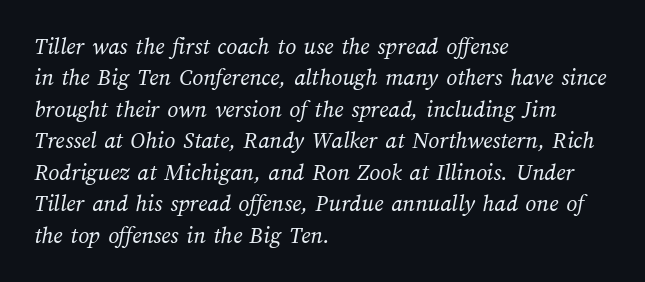
Q: Is the text bold? A: No.
Q: Is the text underlined? A: No.
Q: How is the paragraph aligned? A: Left-aligned.
Q: Is the spacing between letters normal or unusually wide? A: Normal.
Q: Is the spacing between lines tight, normal or loose? A: Normal.
